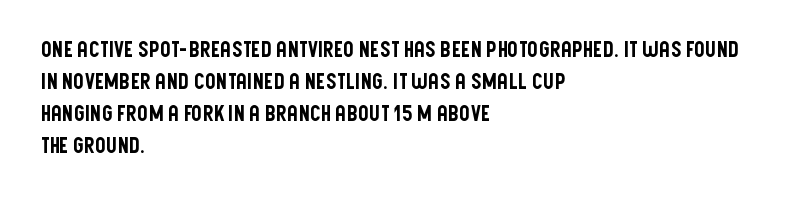
Q: Is the text italic (slanted)? A: No, it is upright.
Q: Is the text underlined? A: No.
Q: How is the paragraph aligned? A: Left-aligned.
Q: Is the spacing between letters normal or unusually wide? A: Normal.
Q: Is the spacing between lines tight, normal or loose? A: Normal.
